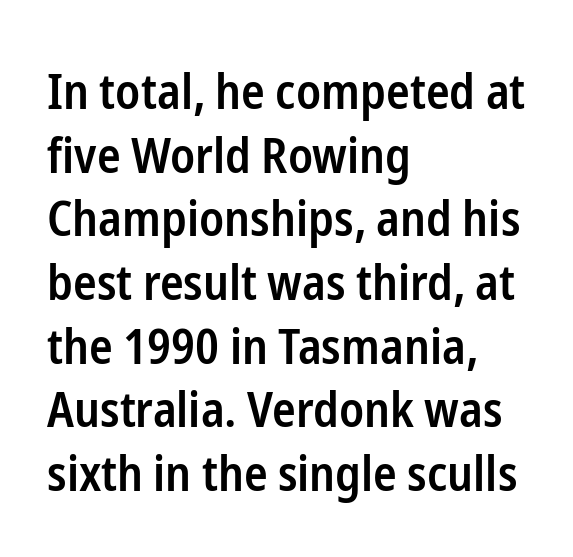
Q: Is the text bold? A: Semi-bold.
Q: Is the text italic (slanted)? A: No, it is upright.
Q: Is the typeface a serif or a sans-serif typeface? A: Sans-serif.
Q: Is the text underlined? A: No.
Q: How is the paragraph aligned? A: Left-aligned.
Q: Is the spacing between letters normal or unusually wide? A: Normal.
Q: Is the spacing between lines tight, normal or loose? A: Normal.
Q: Width (condensed, normal, or wide)? A: Condensed.
Q: Stroke contrast? A: Low.
Q: x-height? A: Medium.
Q: Monospaced? A: No.
